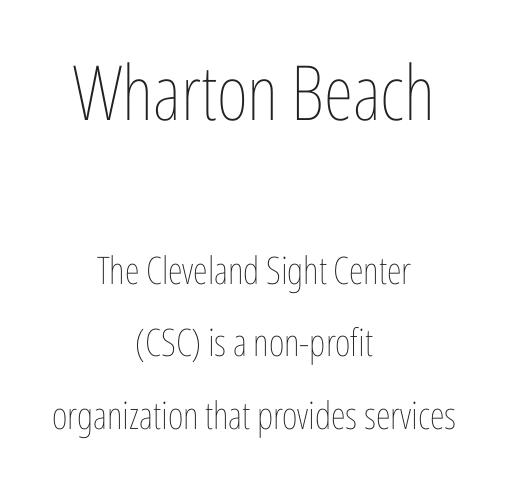
In terms of posture, this sample is upright. The typesetting does not lean heavy: it is not bold. Does the bottom block carry the larger type? No, the top block does. Words float on clear page, feet unadorned. These lines are centered, leaving both edges ragged.
